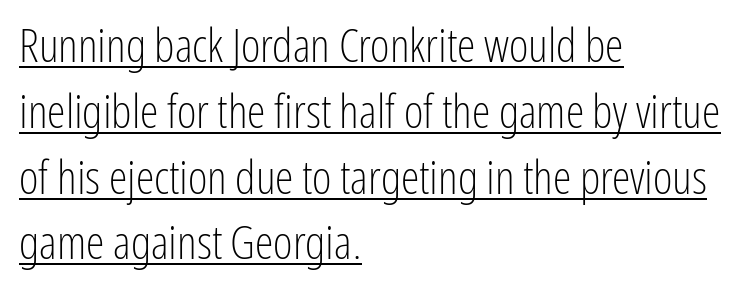
Between one letter and the next there's only the usual sliver of space. A typesetter would call this leading conventional body-copy spacing. Font category for this specimen: sans-serif. A rule runs beneath these lines of type. This reads as an unemphasized weight, regular at the heaviest. Leftover space on each line is placed entirely after the last word.
